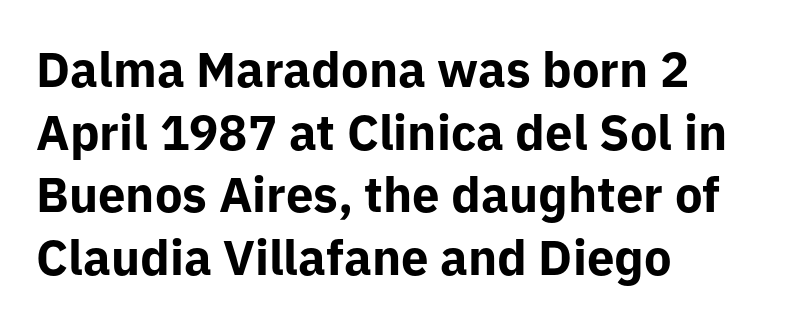
{"serif": "no", "italic": "no", "bold": "yes", "weight": "bold", "width": "normal", "stroke_contrast": "low", "x_height": "medium", "monospaced": "no", "underline": "no", "align": "left", "line_spacing": "normal", "line_spacing_ratio": 1.28, "letter_spacing": "normal", "letter_spacing_em": 0.0, "glyph_px": 49}
